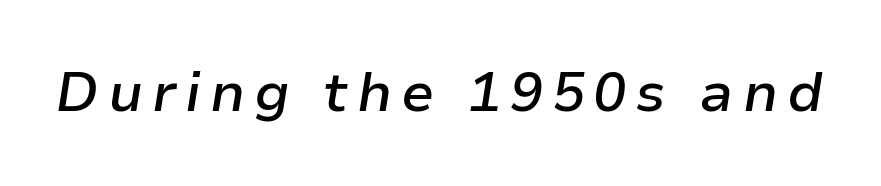
{"italic": "yes", "lean": "right", "slant_degrees": 9, "bold": "semi", "weight": "semibold", "width": "normal", "stroke_contrast": "low", "x_height": "medium", "monospaced": "no", "underline": "no", "glyph_px": 55}
